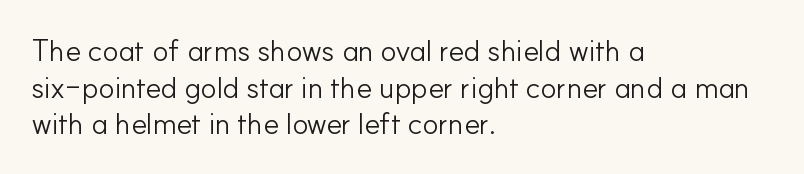
Q: Is the text bold? A: No.
Q: Is the text italic (slanted)? A: No, it is upright.
Q: Is the typeface a serif or a sans-serif typeface? A: Sans-serif.
Q: Is the text underlined? A: No.
Q: How is the paragraph aligned? A: Left-aligned.
Q: Is the spacing between letters normal or unusually wide? A: Normal.
Q: Width (condensed, normal, or wide)? A: Normal.
Q: Stroke contrast? A: Low.
Q: x-height? A: Small.
Q: Monospaced? A: No.
